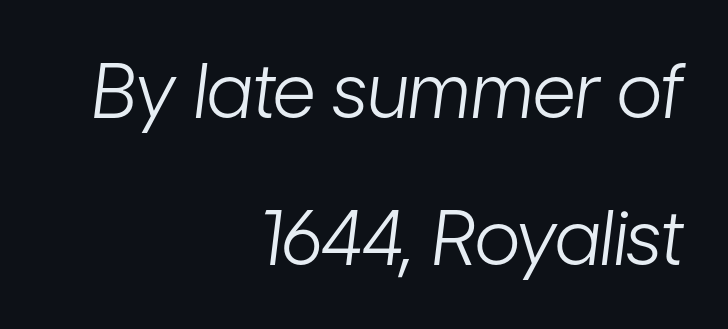
The image shows 75 px light, condensed type, italic (leaning right); set right-aligned, loose line spacing (1.96x), normal letter spacing, not underlined; low stroke contrast and a medium x-height.
